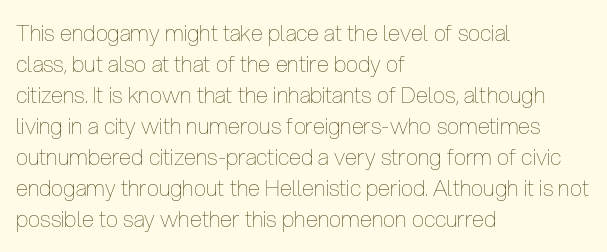
{"italic": "no", "bold": "no", "underline": "no", "align": "left", "line_spacing": "normal", "line_spacing_ratio": 1.41, "letter_spacing": "normal", "letter_spacing_em": 0.0, "glyph_px": 22}
